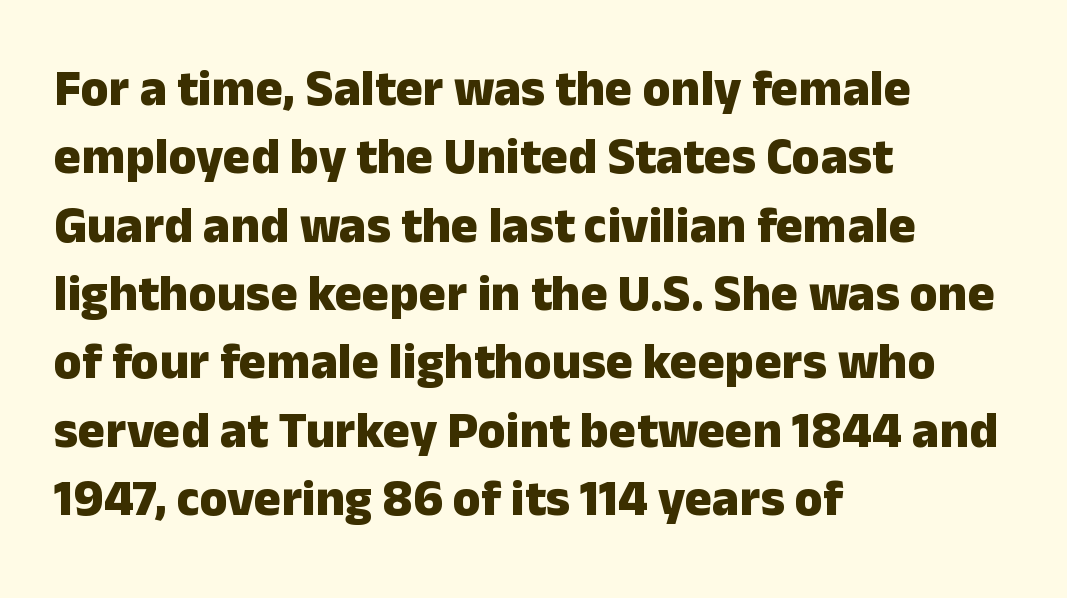
Q: Is the text bold? A: Yes.
Q: Is the text italic (slanted)? A: No, it is upright.
Q: Is the typeface a serif or a sans-serif typeface? A: Sans-serif.
Q: Is the text underlined? A: No.
Q: How is the paragraph aligned? A: Left-aligned.
Q: Is the spacing between letters normal or unusually wide? A: Normal.
Q: Is the spacing between lines tight, normal or loose? A: Normal.
Q: Width (condensed, normal, or wide)? A: Normal.
Q: Stroke contrast? A: Low.
Q: x-height? A: Medium.
Q: Monospaced? A: No.
